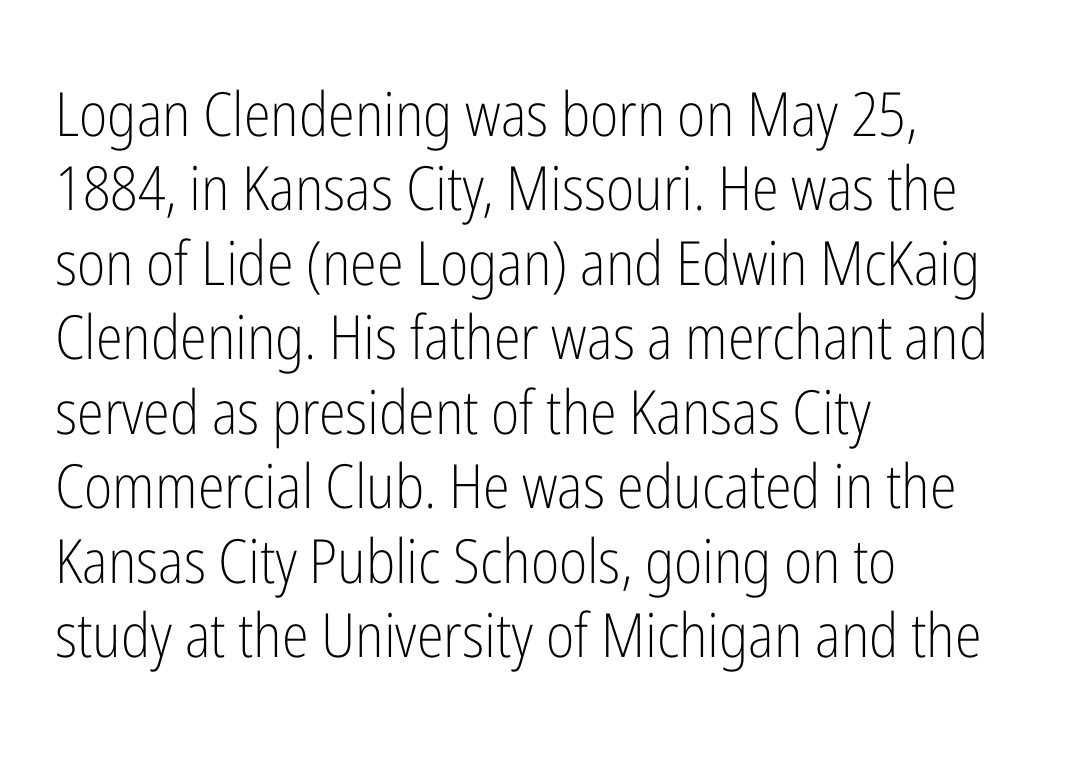
{"serif": "no", "italic": "no", "bold": "no", "weight": "light", "width": "condensed", "stroke_contrast": "low", "x_height": "medium", "monospaced": "no", "underline": "no", "align": "left", "line_spacing_ratio": 1.22, "letter_spacing": "normal", "letter_spacing_em": 0.0, "glyph_px": 61}
